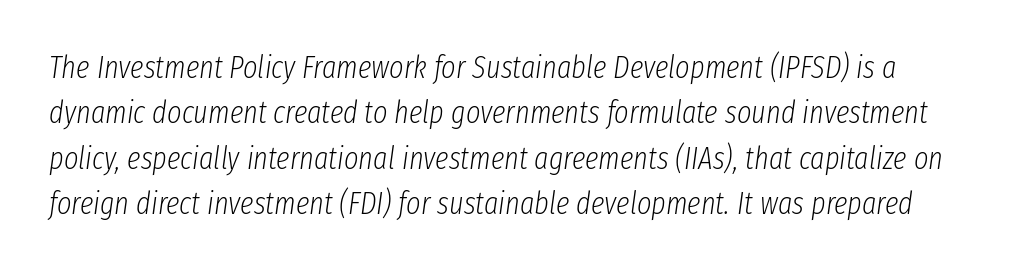
Vertically, the passage feels balanced, rows spaced as you'd expect. Think of a printed novel: that variable character pitch is what you see here. What stands out about the letter spacing? Nothing — it is the standard amount. Rule under the text: the space is simply empty.
